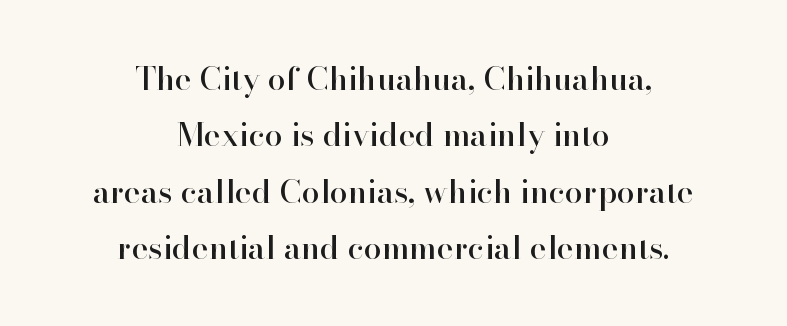
The image shows 32 px serif type, upright; set centered, line spacing 1.76x, normal letter spacing, not underlined; high stroke contrast and a small x-height.
